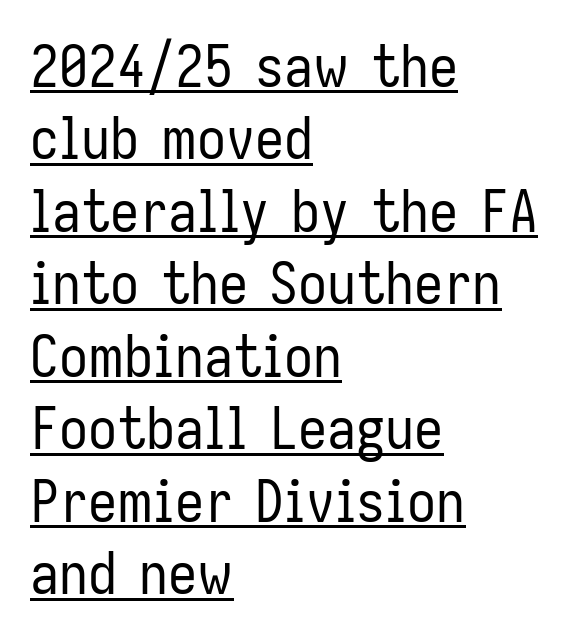
{"serif": "no", "italic": "no", "bold": "no", "weight": "regular", "width": "condensed", "stroke_contrast": "low", "x_height": "medium", "monospaced": "no", "underline": "yes", "align": "left", "line_spacing": "normal", "line_spacing_ratio": 1.25, "letter_spacing": "normal", "letter_spacing_em": 0.0, "glyph_px": 58}
